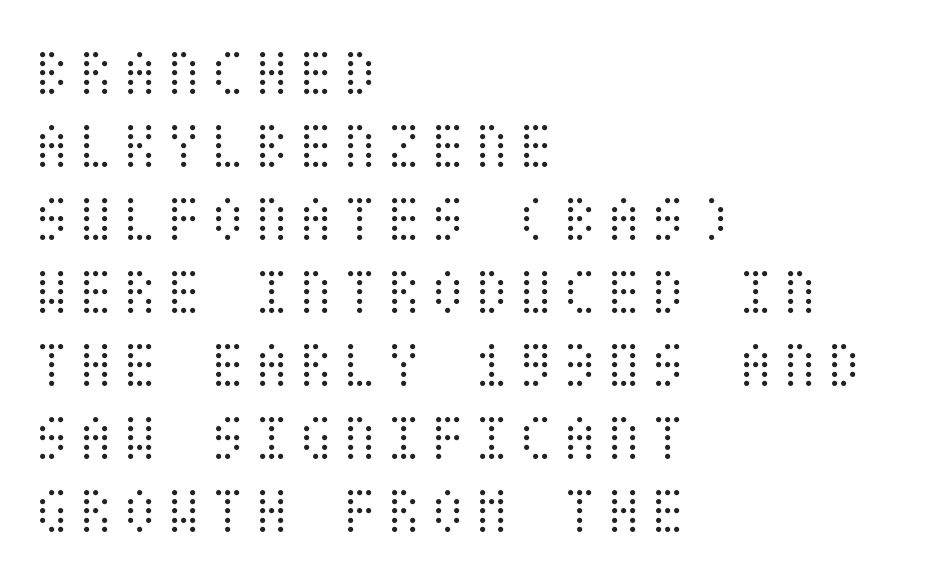
The image shows 67 px light, condensed type, upright; set left-aligned, tight line spacing (1.09x), not underlined; medium stroke contrast and a large x-height.
